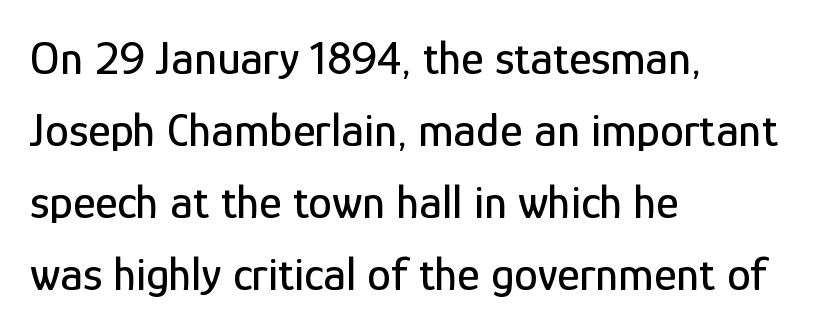
{"serif": "no", "italic": "no", "width": "condensed", "stroke_contrast": "low", "x_height": "medium", "monospaced": "no", "underline": "no", "align": "left", "line_spacing": "normal", "line_spacing_ratio": 1.5, "letter_spacing": "normal", "letter_spacing_em": 0.0, "glyph_px": 48}
